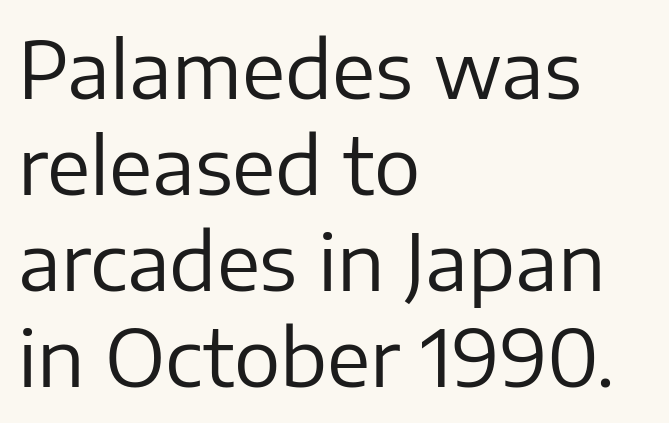
Q: Is the text bold? A: No.
Q: Is the text italic (slanted)? A: No, it is upright.
Q: Is the typeface a serif or a sans-serif typeface? A: Sans-serif.
Q: Is the text underlined? A: No.
Q: How is the paragraph aligned? A: Left-aligned.
Q: Is the spacing between letters normal or unusually wide? A: Normal.
Q: Width (condensed, normal, or wide)? A: Normal.
Q: Stroke contrast? A: Low.
Q: x-height? A: Medium.
Q: Monospaced? A: No.
